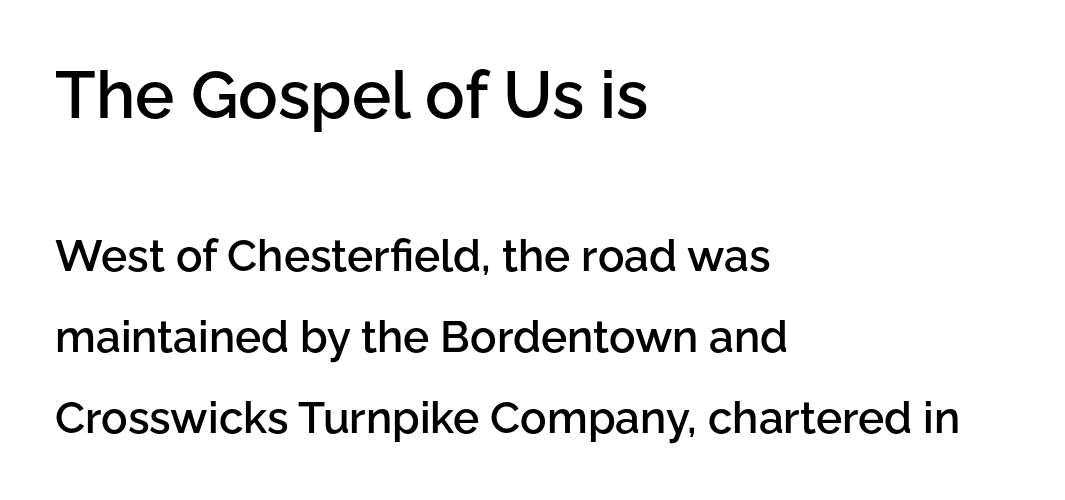
Here the designer chose a conventional face with non-uniform glyph widths. Is there any slant? The stems are plumb. Words float on clear page, feet unadorned. Horizontal alignment here is leftward, the default for most running prose.
